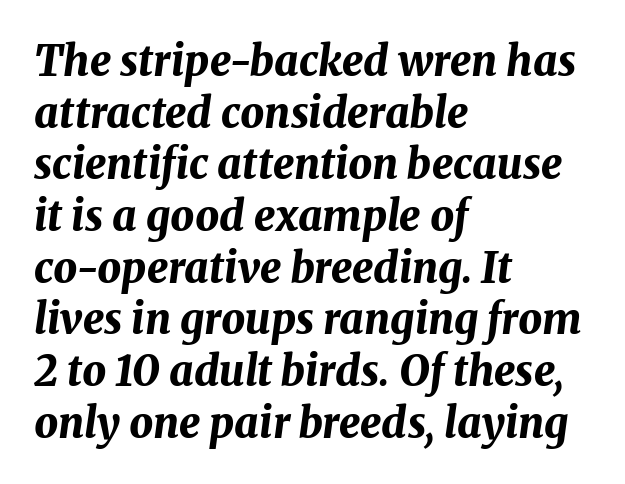
Q: Is the text bold? A: Yes.
Q: Is the text italic (slanted)? A: Yes, it leans right by about 8 degrees.
Q: Is the text underlined? A: No.
Q: How is the paragraph aligned? A: Left-aligned.
Q: Is the spacing between letters normal or unusually wide? A: Normal.
Q: Width (condensed, normal, or wide)? A: Normal.
Q: Stroke contrast? A: Medium.
Q: x-height? A: Medium.
Q: Monospaced? A: No.
